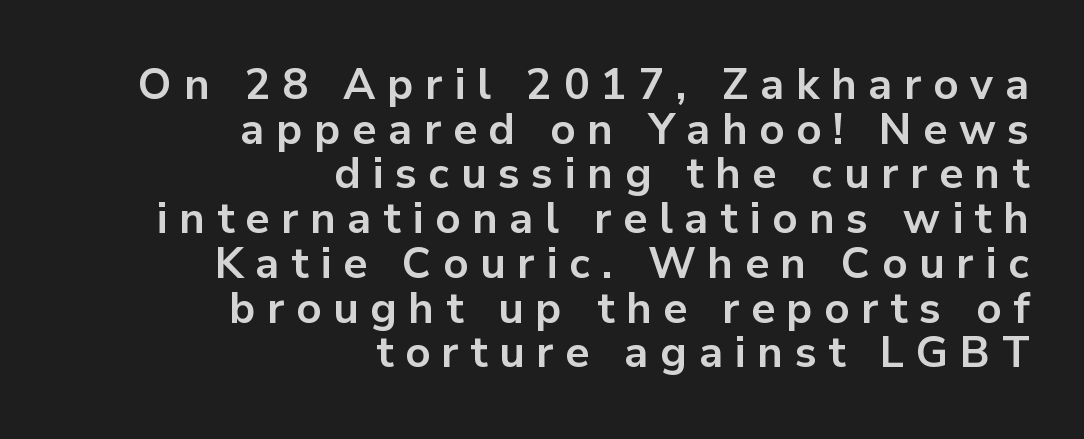
Q: Is the text bold? A: Yes.
Q: Is the text italic (slanted)? A: No, it is upright.
Q: Is the typeface a serif or a sans-serif typeface? A: Sans-serif.
Q: Is the text underlined? A: No.
Q: How is the paragraph aligned? A: Right-aligned.
Q: Is the spacing between letters normal or unusually wide? A: Unusually wide.
Q: Is the spacing between lines tight, normal or loose? A: Tight.
Q: Width (condensed, normal, or wide)? A: Normal.
Q: Stroke contrast? A: Low.
Q: x-height? A: Medium.
Q: Monospaced? A: No.
